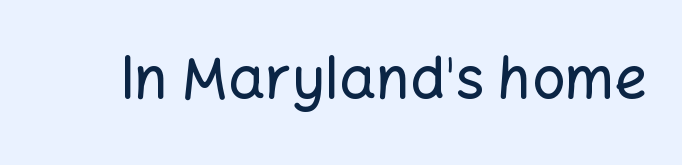
The image shows 58 px sans-serif type, upright; set normal letter spacing, not underlined; low stroke contrast and a medium x-height.
